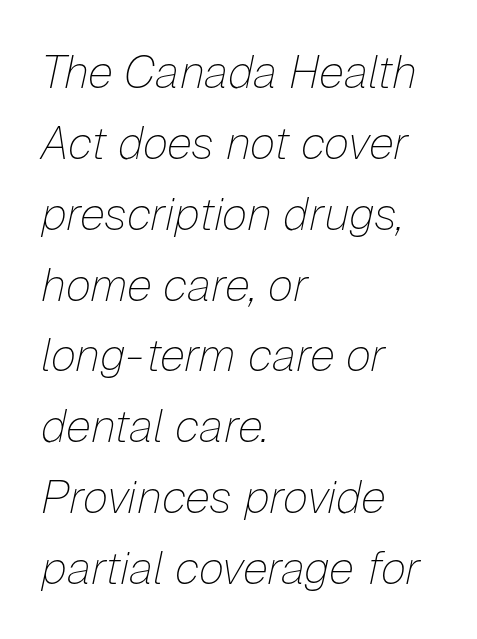
The rendering applies a slant to the glyphs. Looks like regular typesetting: each glyph gets only the width it needs. Students, observe: this is what conventionally led text looks like. The words here are not underlined.
